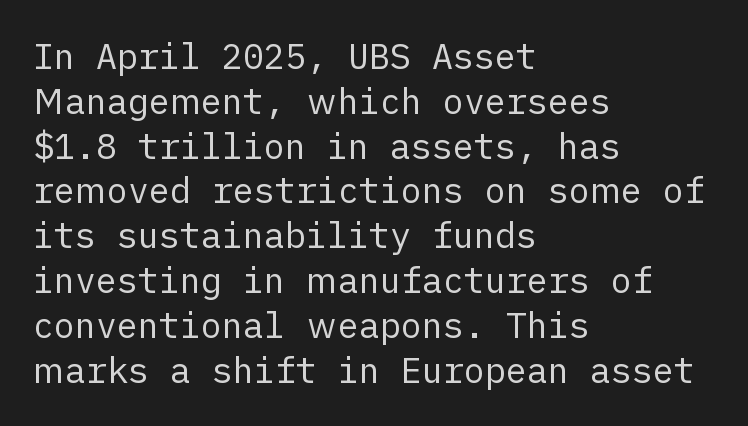
Unbolded letterforms with no extra heft. Tall strokes in this sample are plumb rather than angled. Each word holds together tightly as a unit, with standard inter-letter gaps. The glyphs are unaccompanied by any horizontal stroke below them. Is the block centered? No — it sits flush against the left margin. These lines are composed in type without serifs.
